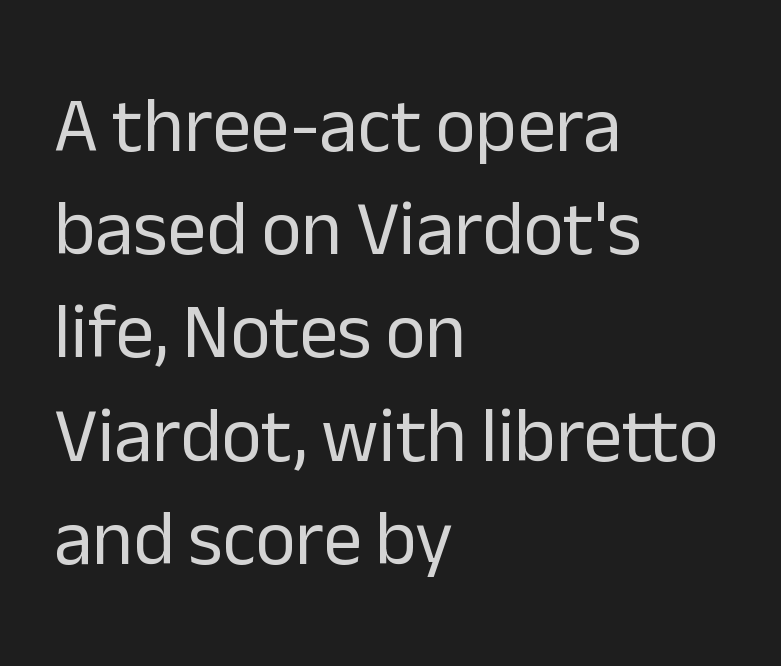
Q: Is the text bold? A: No.
Q: Is the text italic (slanted)? A: No, it is upright.
Q: Is the typeface a serif or a sans-serif typeface? A: Sans-serif.
Q: Is the text underlined? A: No.
Q: How is the paragraph aligned? A: Left-aligned.
Q: Is the spacing between letters normal or unusually wide? A: Normal.
Q: Is the spacing between lines tight, normal or loose? A: Normal.
Q: Width (condensed, normal, or wide)? A: Normal.
Q: Stroke contrast? A: Low.
Q: x-height? A: Medium.
Q: Monospaced? A: No.
